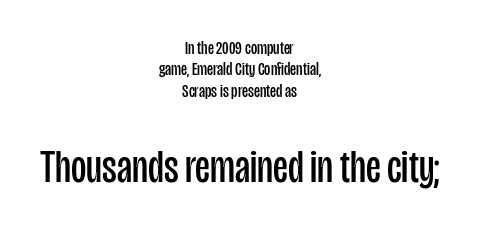
The image shows 47 px regular-weight, condensed sans-serif type, upright; set centered, tight line spacing (1.13x), normal letter spacing, not underlined; the second (bottom) block is 2.47x larger; low stroke contrast and a large x-height.
